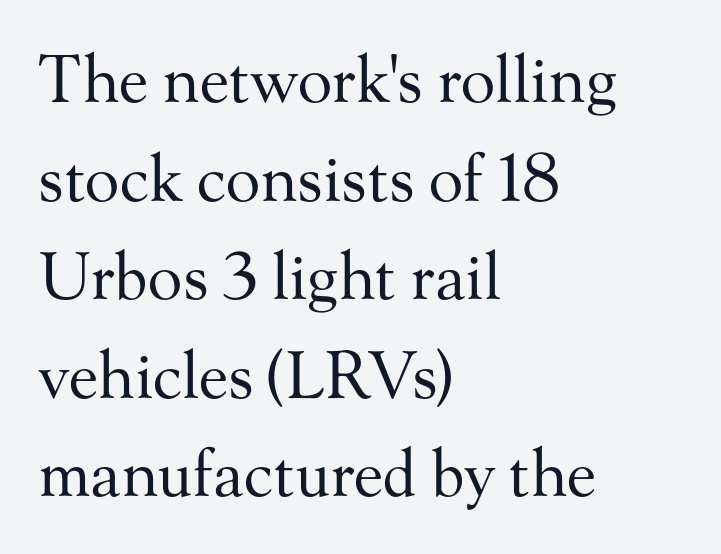
Layout note: lines flush left. The passage shown is typeset with a serif family. Nothing heavy about these letters — not bold at all. Compared with typical paragraphs, the rows here are spaced about the same. How are the letters spaced? Ordinarily, with no added tracking.
